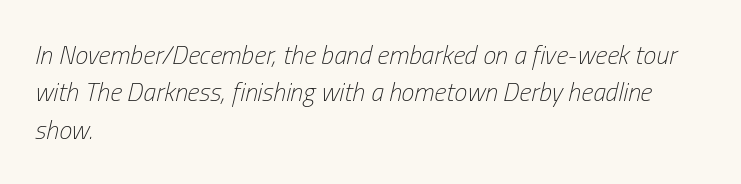
Nobody drew a line under any word here. Italic? Definitely — the glyphs are oblique. Compared with a centered layout, this one pins lines to the left instead. Baseline-to-baseline distance is the conventional proportion of letter height.
